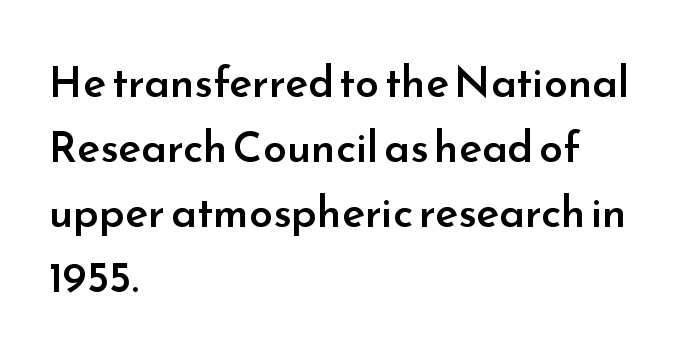
Nothing sits at the stroke ends, so this counts as sans-serif. Glance below the letters and you will spot only blank space. When letters stand straight like this, we call the style roman or upright. I'd describe the lettering as semibold — firm but not a full bold.
